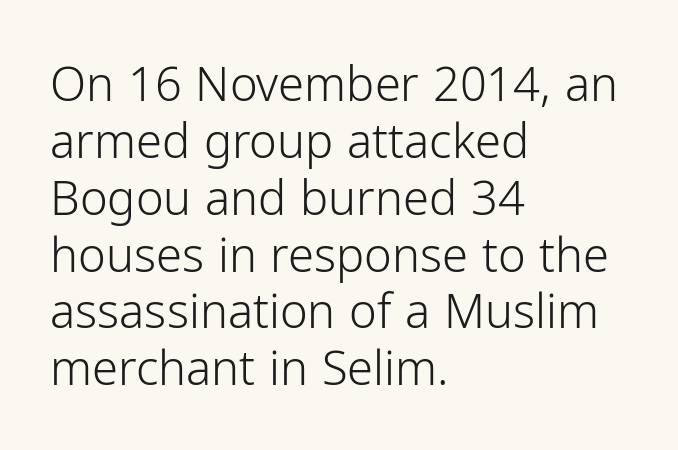
The rendering shows plain stroke endings on the letterforms — a sans-serif design. Tracking here is standard; glyphs follow each other at the usual distance. Think of a printed novel: that variable character pitch is what you see here. Each stroke keeps to a modest, everyday thickness or less.
